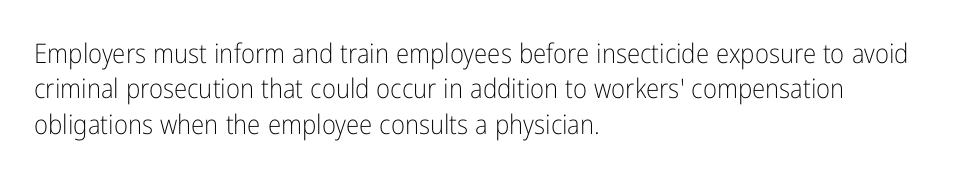
Line beginnings align vertically; line endings do not. The typography opts for an upright posture over an oblique one. Baseline-to-baseline distance is the conventional proportion of letter height. The characters are drawn with everyday or finer stroke widths. Here the glyphs are tracked normally, forming tight word shapes.
